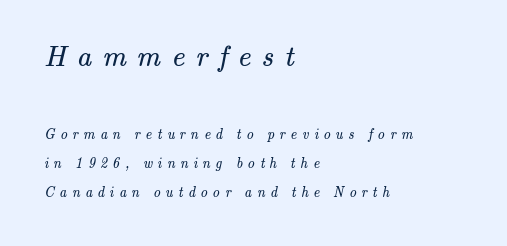
Q: Is the text bold? A: No.
Q: Is the typeface a serif or a sans-serif typeface? A: Serif.
Q: Is the text underlined? A: No.
Q: How is the paragraph aligned? A: Left-aligned.
Q: Is the spacing between letters normal or unusually wide? A: Unusually wide.
Q: Is the spacing between lines tight, normal or loose? A: Loose.
Q: Which block of text is set in a larger size, the first (top) or the second (bottom)? A: The first (top) one.
Q: Width (condensed, normal, or wide)? A: Normal.
Q: Stroke contrast? A: Medium.
Q: x-height? A: Small.
Q: Monospaced? A: No.
